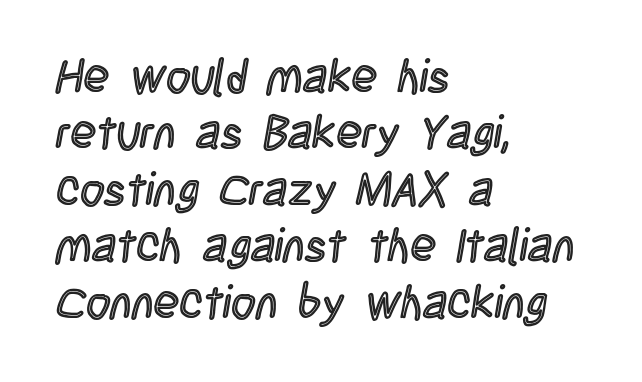
Q: Is the text italic (slanted)? A: Yes.
Q: Is the text underlined? A: No.
Q: How is the paragraph aligned? A: Left-aligned.
Q: Is the spacing between letters normal or unusually wide? A: Normal.
Q: Width (condensed, normal, or wide)? A: Condensed.
Q: x-height? A: Large.
Q: Monospaced? A: No.
